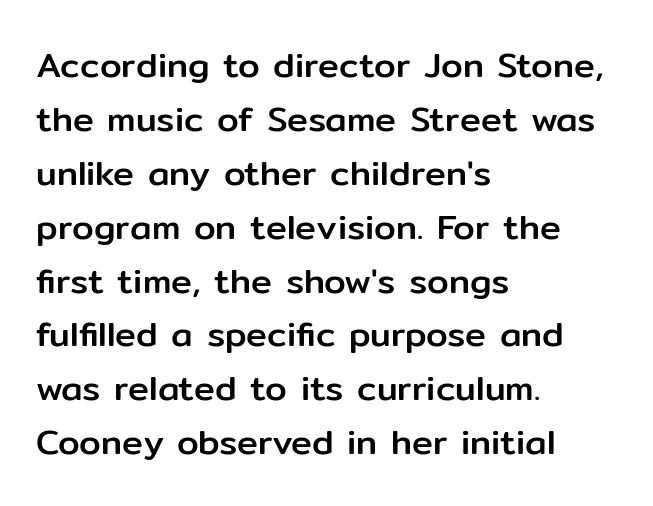
Q: Is the text italic (slanted)? A: No, it is upright.
Q: Is the typeface a serif or a sans-serif typeface? A: Sans-serif.
Q: Is the text underlined? A: No.
Q: How is the paragraph aligned? A: Left-aligned.
Q: Is the spacing between letters normal or unusually wide? A: Normal.
Q: Is the spacing between lines tight, normal or loose? A: Normal.
Q: Width (condensed, normal, or wide)? A: Normal.
Q: Stroke contrast? A: Low.
Q: x-height? A: Medium.
Q: Monospaced? A: No.
